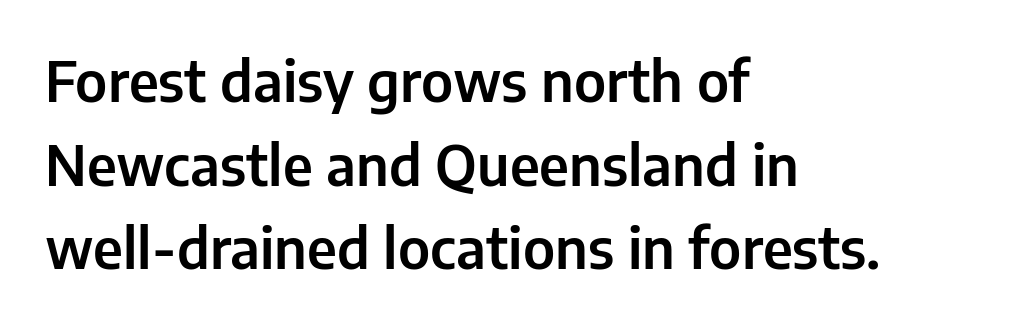
The passage shown is typeset with a sans-serif family. Typeset ragged right — the left edge is the straight one. The face used here is proportionally spaced, like ordinary book or web type. Italic? Not at all — the glyphs are vertical. Honestly, the letter spacing is just normal — you wouldn't notice it. The designer left line spacing at the default.
